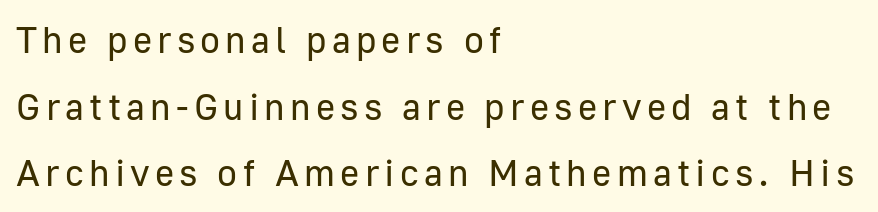
The baseline area is clear. Leftover space on each line is placed entirely after the last word. These lines are composed in type without serifs. The letters stand straight up with perfectly vertical stems. Each letter keeps its own natural width here, so spacing adapts to shape.
